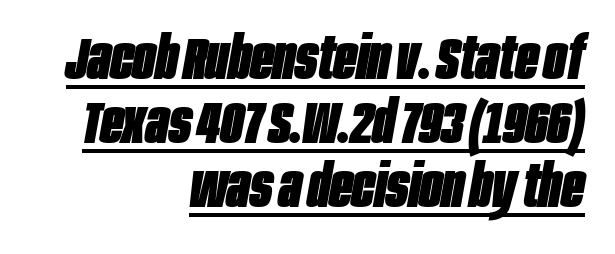
Q: Is the text bold? A: Yes.
Q: Is the text italic (slanted)? A: Yes, it leans right by about 10 degrees.
Q: Is the text underlined? A: Yes.
Q: How is the paragraph aligned? A: Right-aligned.
Q: Is the spacing between letters normal or unusually wide? A: Normal.
Q: Is the spacing between lines tight, normal or loose? A: Tight.
Q: Width (condensed, normal, or wide)? A: Condensed.
Q: Stroke contrast? A: Low.
Q: x-height? A: Large.
Q: Monospaced? A: No.
